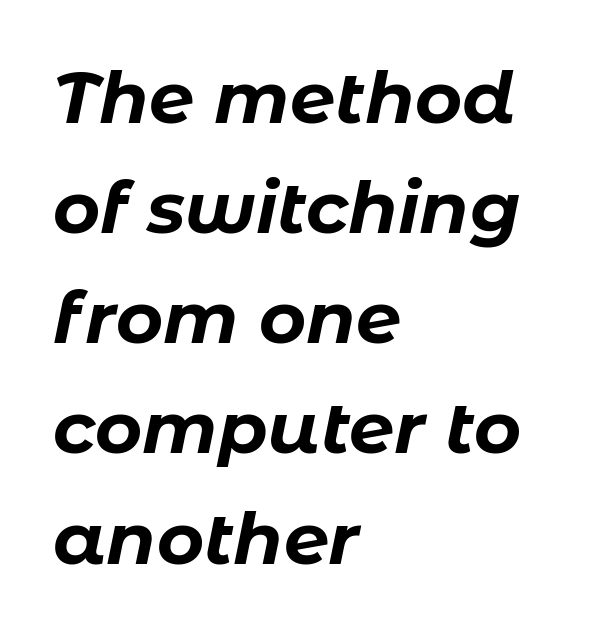
Q: Is the text bold? A: Yes.
Q: Is the text italic (slanted)? A: Yes, it leans right by about 11 degrees.
Q: Is the text underlined? A: No.
Q: How is the paragraph aligned? A: Left-aligned.
Q: Is the spacing between letters normal or unusually wide? A: Normal.
Q: Is the spacing between lines tight, normal or loose? A: Normal.
Q: Width (condensed, normal, or wide)? A: Normal.
Q: Stroke contrast? A: Low.
Q: x-height? A: Medium.
Q: Monospaced? A: No.
